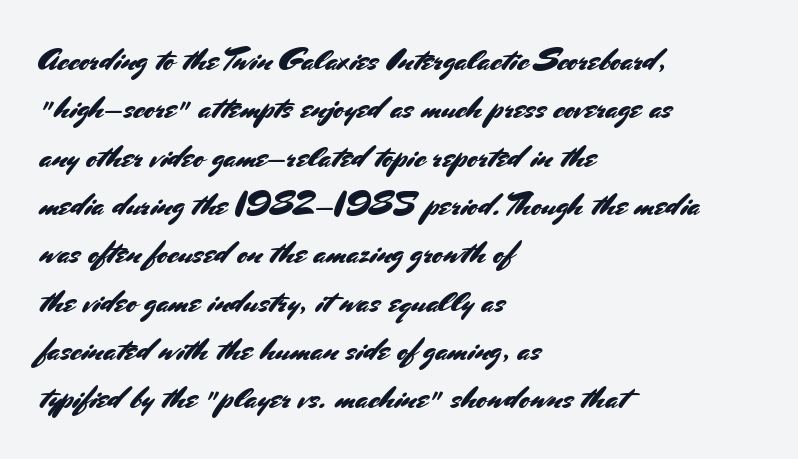
Q: Is the text italic (slanted)? A: Yes.
Q: Is the typeface a serif or a sans-serif typeface? A: Sans-serif.
Q: Is the text underlined? A: No.
Q: How is the paragraph aligned? A: Left-aligned.
Q: Is the spacing between letters normal or unusually wide? A: Normal.
Q: Is the spacing between lines tight, normal or loose? A: Normal.
Q: Width (condensed, normal, or wide)? A: Normal.
Q: Stroke contrast? A: Medium.
Q: x-height? A: Small.
Q: Monospaced? A: No.
